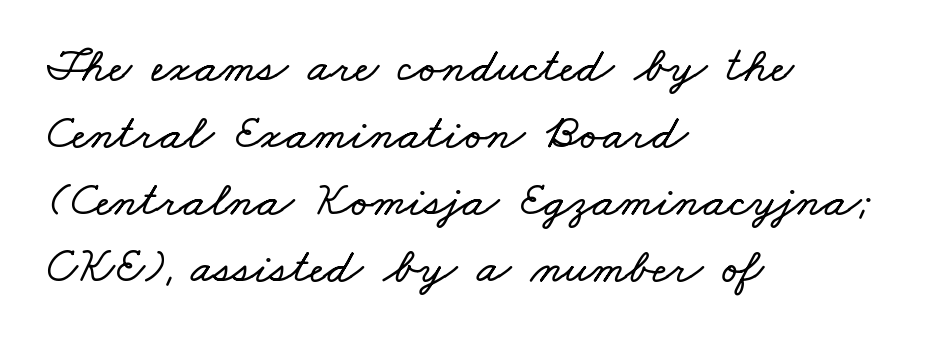
Q: Is the text underlined? A: No.
Q: How is the paragraph aligned? A: Left-aligned.
Q: Is the spacing between letters normal or unusually wide? A: Normal.
Q: Is the spacing between lines tight, normal or loose? A: Normal.
Q: Width (condensed, normal, or wide)? A: Wide.
Q: Stroke contrast? A: Low.
Q: x-height? A: Small.
Q: Monospaced? A: No.
